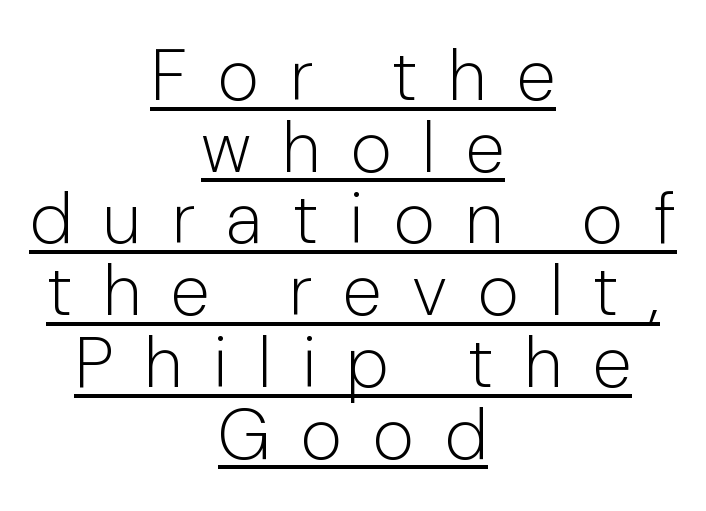
The image shows 71 px light sans-serif type, upright; set centered, tight line spacing (1.01x), unusually wide letter spacing (+0.43 em), underlined; low stroke contrast and a medium x-height.
